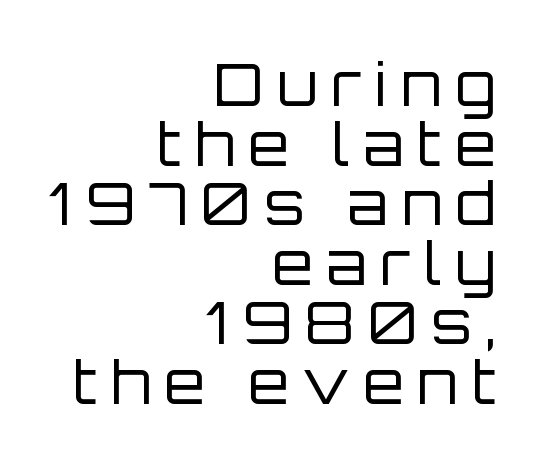
The space beneath each line is pristine and unruled. You could not count columns in this text — the font is proportionally spaced. Each new line begins almost immediately beneath the previous one. This reads as an unemphasized weight, regular at the heaviest. This rendering employs a face without finishing strokes, i.e., a sans-serif. This is roman type, the default non-slanted kind.
